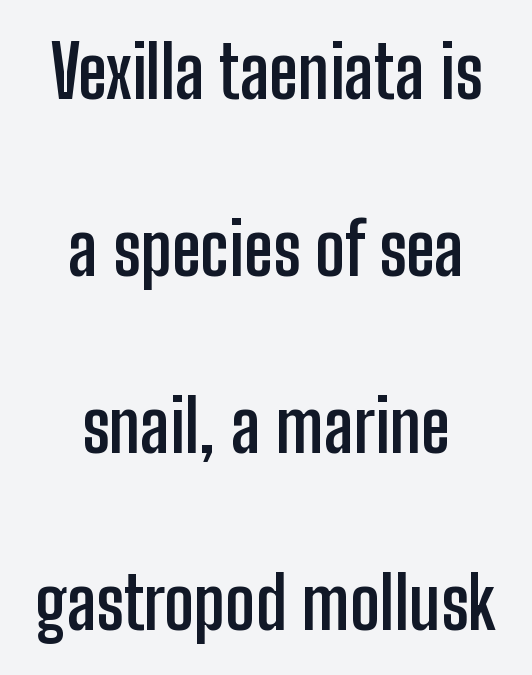
The image shows 72 px semibold, condensed sans-serif type, upright; set centered, loose line spacing (2.46x), normal letter spacing, not underlined; low stroke contrast and a medium x-height.
